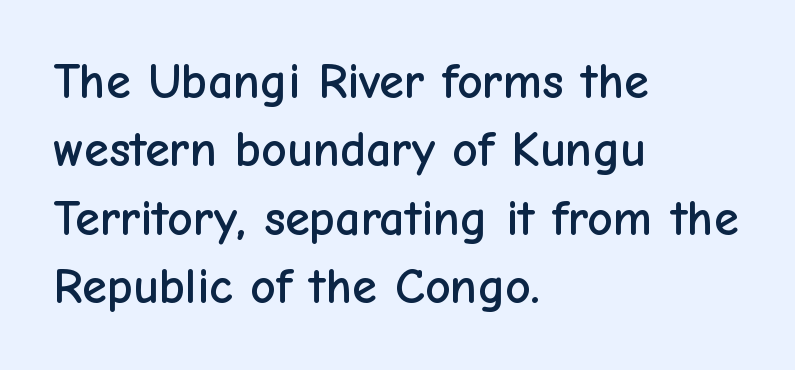
What kind of face is this? One without serifs — a sans. Each letter keeps its own natural width here, so spacing adapts to shape. Tall strokes in this sample are plumb rather than angled. The rendering anchors every line to the left-hand side. Here the glyphs are tracked normally, forming tight word shapes. The baseline area is clear.
